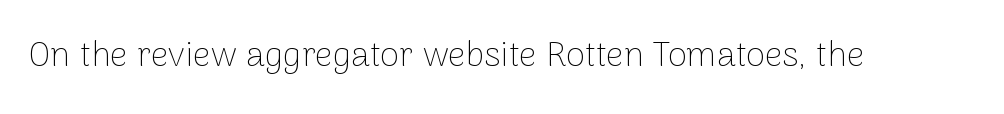
The image shows 35 px thin sans-serif type, upright; set normal letter spacing, not underlined; low stroke contrast and a medium x-height.
